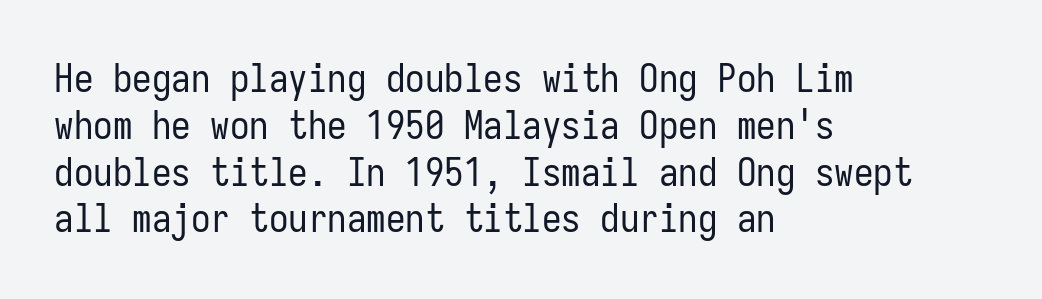
The image shows 39 px regular-weight, condensed sans-serif type, upright, monospaced; set left-aligned, line spacing 1.2x, normal letter spacing, not underlined; low stroke contrast and a medium x-height.
